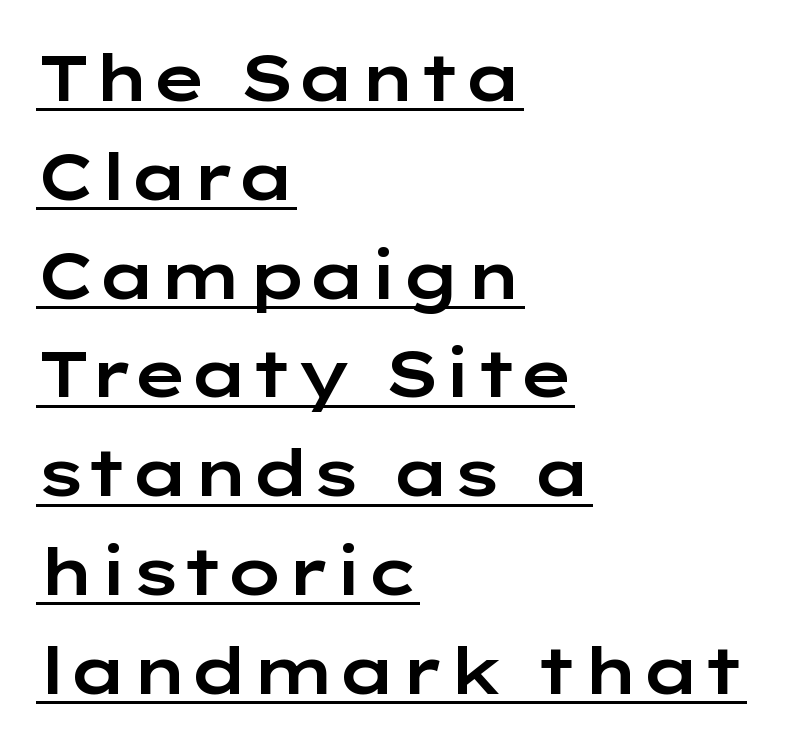
{"serif": "no", "italic": "no", "width": "wide", "stroke_contrast": "low", "x_height": "medium", "monospaced": "no", "underline": "yes", "align": "left", "line_spacing": "normal", "line_spacing_ratio": 1.52, "letter_spacing": "normal", "letter_spacing_em": 0.0, "glyph_px": 65}
